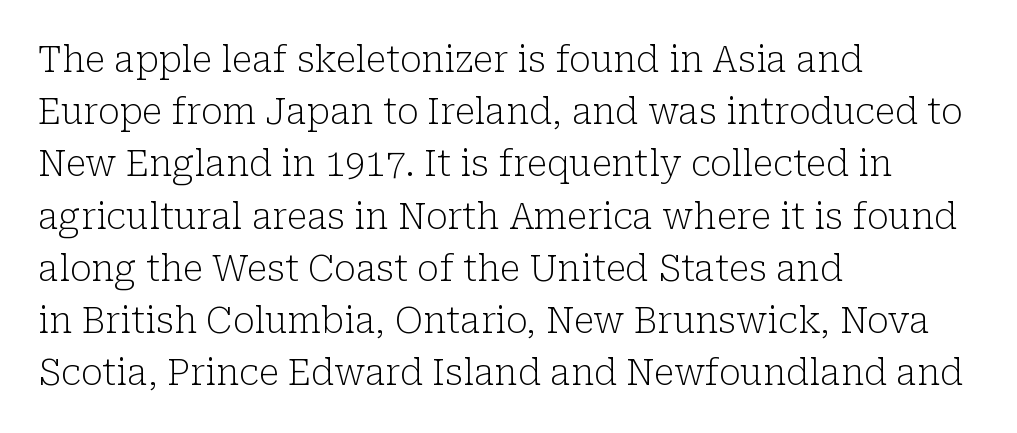
Q: Is the text bold? A: No.
Q: Is the text italic (slanted)? A: No, it is upright.
Q: Is the typeface a serif or a sans-serif typeface? A: Serif.
Q: Is the text underlined? A: No.
Q: How is the paragraph aligned? A: Left-aligned.
Q: Is the spacing between letters normal or unusually wide? A: Normal.
Q: Is the spacing between lines tight, normal or loose? A: Normal.
Q: Width (condensed, normal, or wide)? A: Normal.
Q: Stroke contrast? A: Low.
Q: x-height? A: Medium.
Q: Monospaced? A: No.
